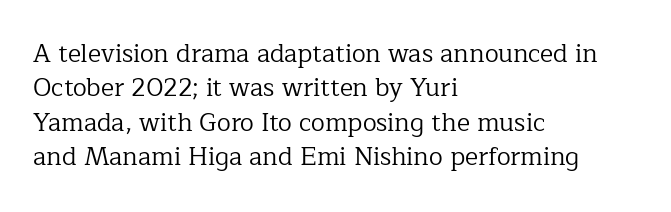
Q: Is the text bold? A: No.
Q: Is the text italic (slanted)? A: No, it is upright.
Q: Is the text underlined? A: No.
Q: How is the paragraph aligned? A: Left-aligned.
Q: Is the spacing between letters normal or unusually wide? A: Normal.
Q: Is the spacing between lines tight, normal or loose? A: Normal.
